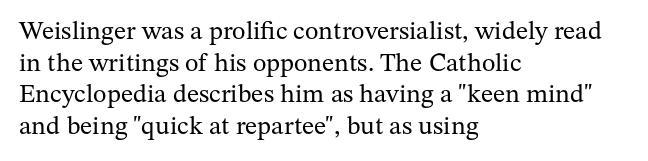
Q: Is the text bold? A: No.
Q: Is the text italic (slanted)? A: No, it is upright.
Q: Is the text underlined? A: No.
Q: How is the paragraph aligned? A: Left-aligned.
Q: Is the spacing between letters normal or unusually wide? A: Normal.
